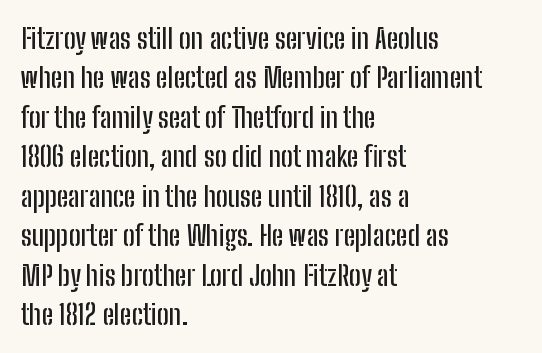
{"serif": "no", "italic": "no", "width": "condensed", "stroke_contrast": "low", "x_height": "medium", "monospaced": "no", "underline": "no", "align": "left", "line_spacing": "normal", "line_spacing_ratio": 1.41, "letter_spacing": "normal", "letter_spacing_em": 0.0, "glyph_px": 28}
